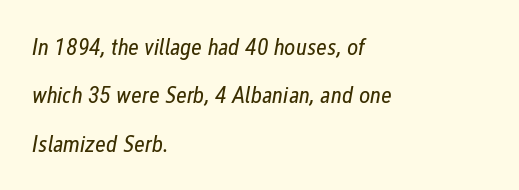
{"italic": "yes", "lean": "right", "slant_degrees": 12, "bold": "no", "underline": "no", "align": "left", "line_spacing": "loose", "line_spacing_ratio": 2.02, "letter_spacing": "normal", "letter_spacing_em": 0.0, "glyph_px": 24}
